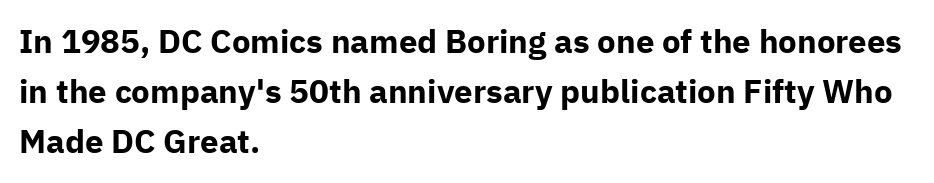
The image shows 33 px bold sans-serif type, upright; set left-aligned, normal line spacing (1.52x), normal letter spacing, not underlined; low stroke contrast and a medium x-height.
